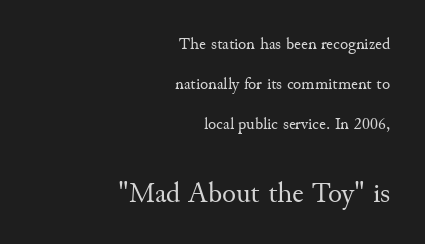
Note: serifs present on the glyphs. Varying glyph widths throughout — classic text-font behaviour. You can tell it's not italic because the verticals are truly vertical. Caption: multi-line text, flush right, ragged left. These lines keep a tight, regular rhythm from letter to letter. The later block is typeset at a bigger size than the earlier block.
